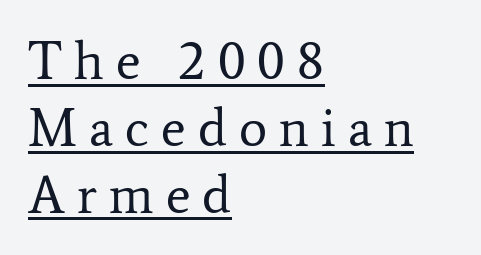
{"serif": "yes", "italic": "no", "bold": "no", "weight": "regular", "width": "normal", "stroke_contrast": "low", "x_height": "medium", "monospaced": "no", "underline": "yes", "align": "left", "line_spacing": "normal", "line_spacing_ratio": 1.26, "letter_spacing": "wide", "letter_spacing_em": 0.23, "glyph_px": 53}
